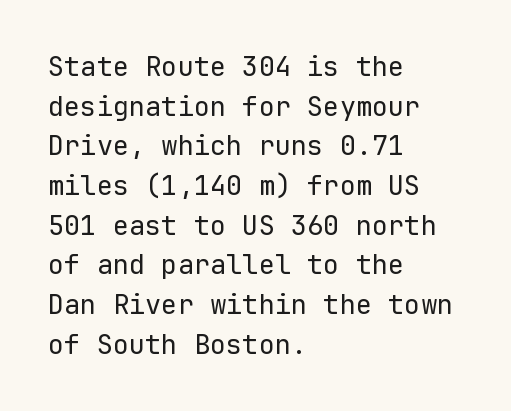
Q: Is the text bold? A: No.
Q: Is the text italic (slanted)? A: No, it is upright.
Q: Is the text underlined? A: No.
Q: How is the paragraph aligned? A: Left-aligned.
Q: Is the spacing between letters normal or unusually wide? A: Normal.
Q: Is the spacing between lines tight, normal or loose? A: Normal.
